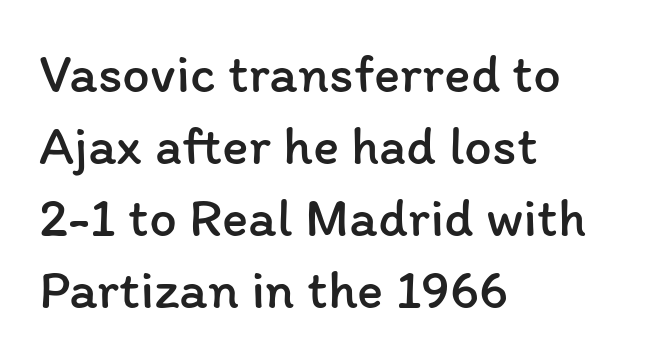
{"italic": "no", "bold": "no", "weight": "regular", "width": "normal", "stroke_contrast": "low", "x_height": "medium", "monospaced": "no", "underline": "no", "align": "left", "line_spacing": "normal", "line_spacing_ratio": 1.31, "letter_spacing": "normal", "letter_spacing_em": 0.0, "glyph_px": 55}
